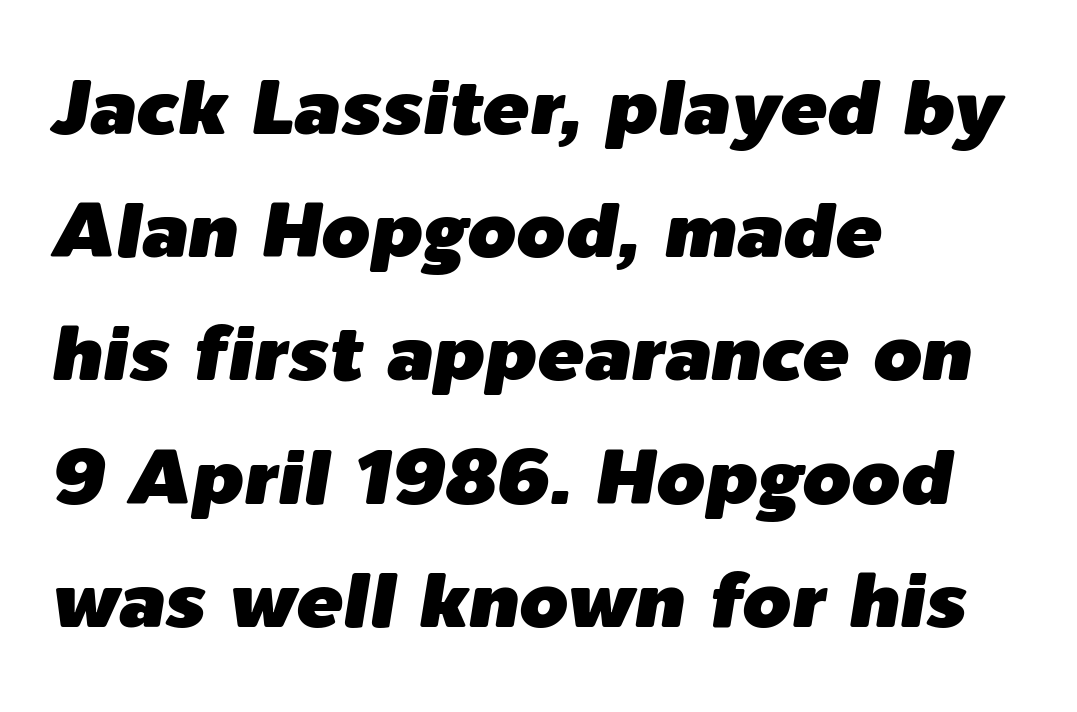
Normally led — the rows are evenly, conventionally spaced. It's the slanting kind of type. The passage shown is typed in a proportional face where columns would drift. Check under the words: just untouched page.
